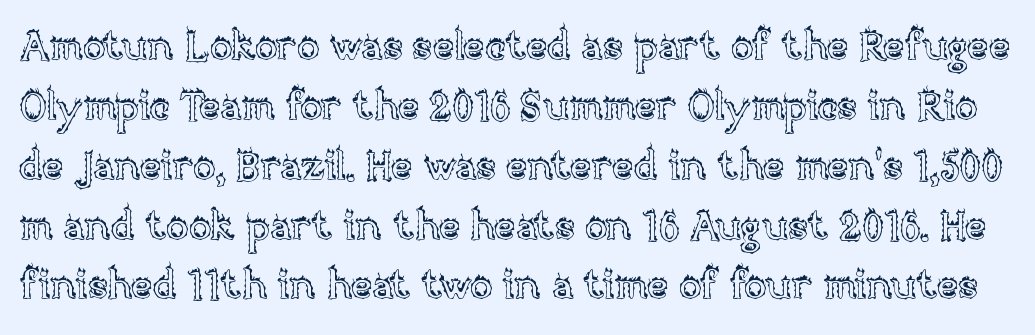
{"italic": "no", "width": "normal", "x_height": "large", "monospaced": "no", "underline": "no", "line_spacing": "normal", "line_spacing_ratio": 1.46, "letter_spacing": "normal", "letter_spacing_em": 0.0, "glyph_px": 41}
